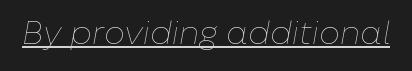
Q: Is the text bold? A: No.
Q: Is the text italic (slanted)? A: Yes, it leans right by about 10 degrees.
Q: Is the text underlined? A: Yes.
Q: Is the spacing between letters normal or unusually wide? A: Normal.
Q: Width (condensed, normal, or wide)? A: Normal.
Q: Stroke contrast? A: Low.
Q: x-height? A: Medium.
Q: Monospaced? A: No.
